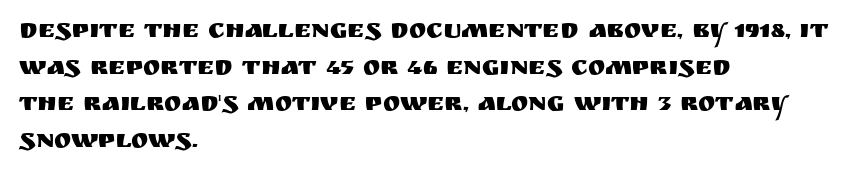
Q: Is the text italic (slanted)? A: No, it is upright.
Q: Is the text underlined? A: No.
Q: How is the paragraph aligned? A: Left-aligned.
Q: Is the spacing between letters normal or unusually wide? A: Normal.
Q: Is the spacing between lines tight, normal or loose? A: Normal.
